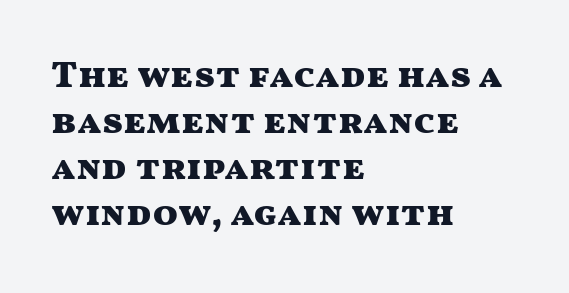
Q: Is the text bold? A: Yes.
Q: Is the text italic (slanted)? A: No, it is upright.
Q: Is the typeface a serif or a sans-serif typeface? A: Sans-serif.
Q: Is the text underlined? A: No.
Q: How is the paragraph aligned? A: Left-aligned.
Q: Is the spacing between letters normal or unusually wide? A: Normal.
Q: Width (condensed, normal, or wide)? A: Wide.
Q: Stroke contrast? A: Medium.
Q: x-height? A: Medium.
Q: Monospaced? A: No.
